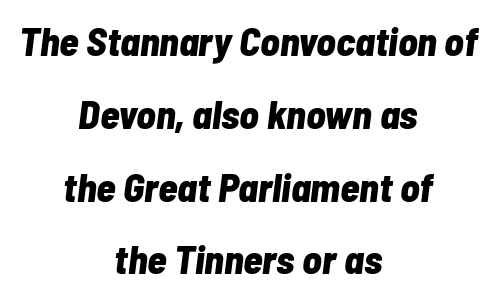
{"italic": "yes", "lean": "right", "slant_degrees": 7, "bold": "yes", "weight": "bold", "width": "condensed", "stroke_contrast": "low", "x_height": "medium", "monospaced": "no", "underline": "no", "align": "center", "line_spacing_ratio": 1.82, "letter_spacing": "normal", "letter_spacing_em": 0.0, "glyph_px": 40}
